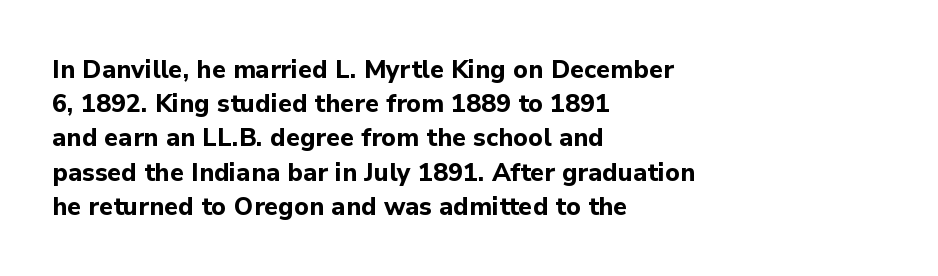
Q: Is the text bold? A: Yes.
Q: Is the text italic (slanted)? A: No, it is upright.
Q: Is the text underlined? A: No.
Q: How is the paragraph aligned? A: Left-aligned.
Q: Is the spacing between letters normal or unusually wide? A: Normal.
Q: Is the spacing between lines tight, normal or loose? A: Normal.
